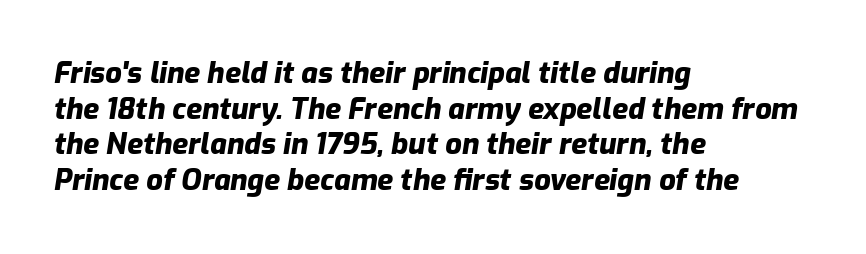
The image shows 29 px heavy type, italic (leaning right); set left-aligned, line spacing 1.23x, normal letter spacing, not underlined; low stroke contrast and a medium x-height.
